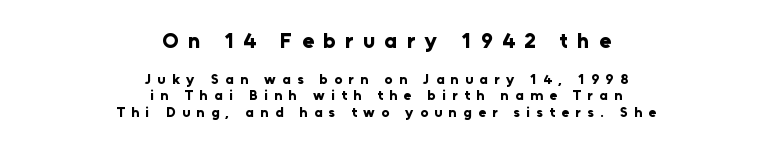
The image shows 21 px bold type, upright; set centered, line spacing 1.19x, unusually wide letter spacing (+0.46 em), not underlined; the first (top) block is 1.5x larger.
